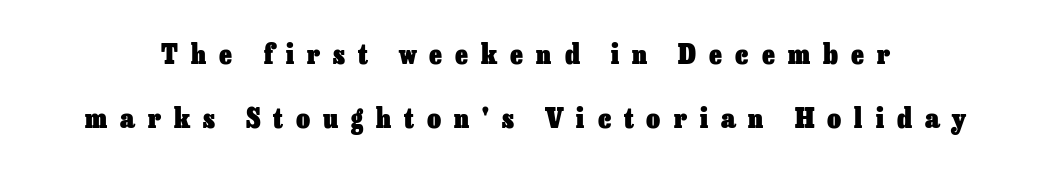
Posture: vertical. A full-strength bold gives these letters their thick strokes. A bare baseline throughout the passage. Airy leading. Look at the tracking — it's clearly loosened, letters drifting apart.
